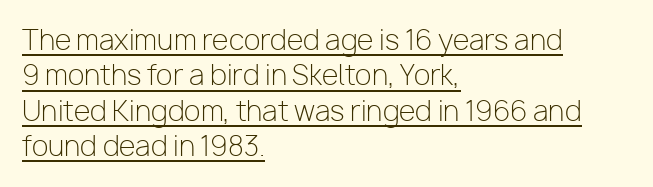
The image shows 27 px text type, upright; set left-aligned, normal line spacing (1.31x), normal letter spacing, underlined.
